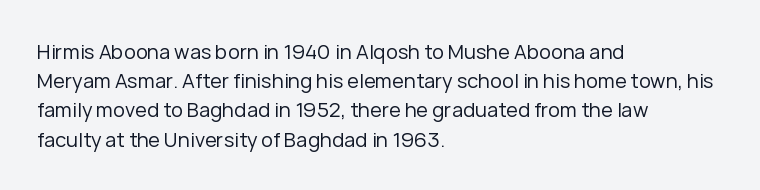
{"italic": "no", "bold": "no", "underline": "no", "align": "left", "line_spacing": "normal", "line_spacing_ratio": 1.46, "letter_spacing": "normal", "letter_spacing_em": 0.0, "glyph_px": 20}
